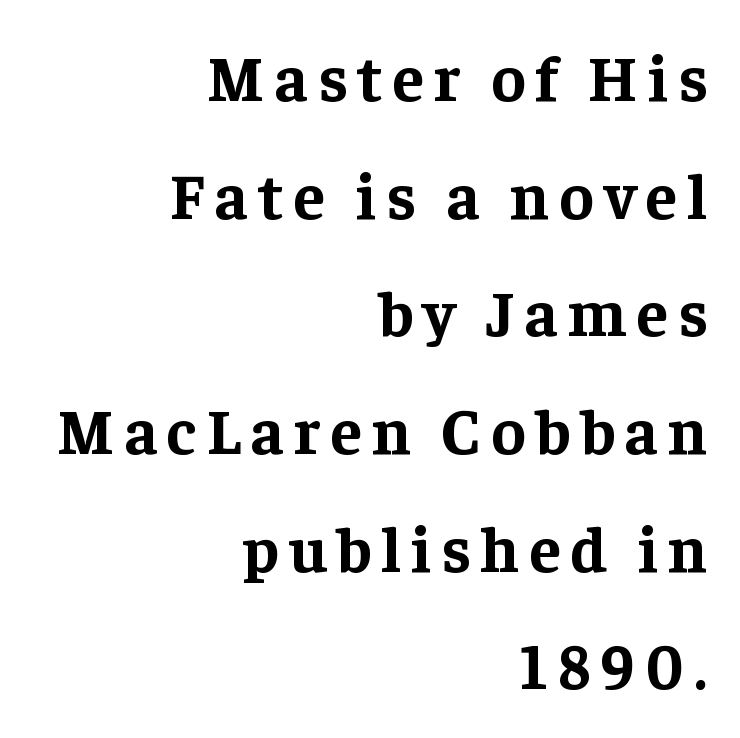
{"serif": "yes", "italic": "no", "bold": "yes", "weight": "bold", "width": "normal", "stroke_contrast": "low", "x_height": "medium", "monospaced": "no", "underline": "no", "align": "right", "line_spacing_ratio": 1.81, "glyph_px": 65}
